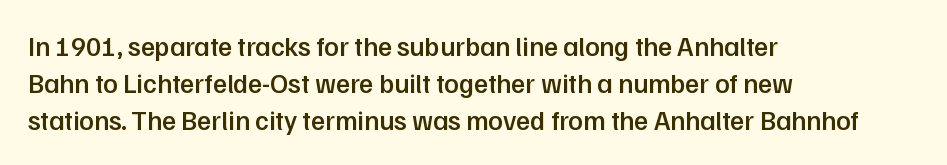
Nobody touched the tracking dial on this one. The space between consecutive lines is moderate. The area under the type is left untouched. Posture: straight, roman, zero tilt. The glyphs have the mass of a demibold cut, below bold.
